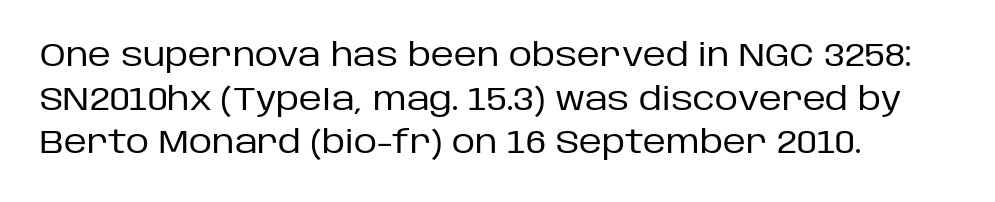
{"serif": "no", "italic": "no", "bold": "no", "weight": "regular", "width": "normal", "stroke_contrast": "low", "x_height": "large", "monospaced": "no", "underline": "no", "align": "left", "line_spacing": "normal", "line_spacing_ratio": 1.36, "letter_spacing": "normal", "letter_spacing_em": 0.0, "glyph_px": 32}
